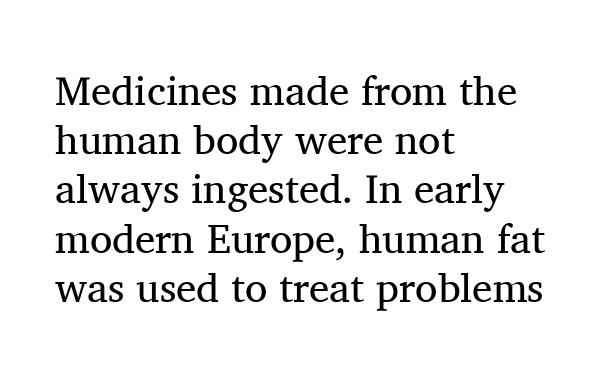
Q: Is the text bold? A: No.
Q: Is the text italic (slanted)? A: No, it is upright.
Q: Is the typeface a serif or a sans-serif typeface? A: Serif.
Q: Is the text underlined? A: No.
Q: How is the paragraph aligned? A: Left-aligned.
Q: Is the spacing between letters normal or unusually wide? A: Normal.
Q: Width (condensed, normal, or wide)? A: Normal.
Q: Stroke contrast? A: Medium.
Q: x-height? A: Medium.
Q: Monospaced? A: No.
